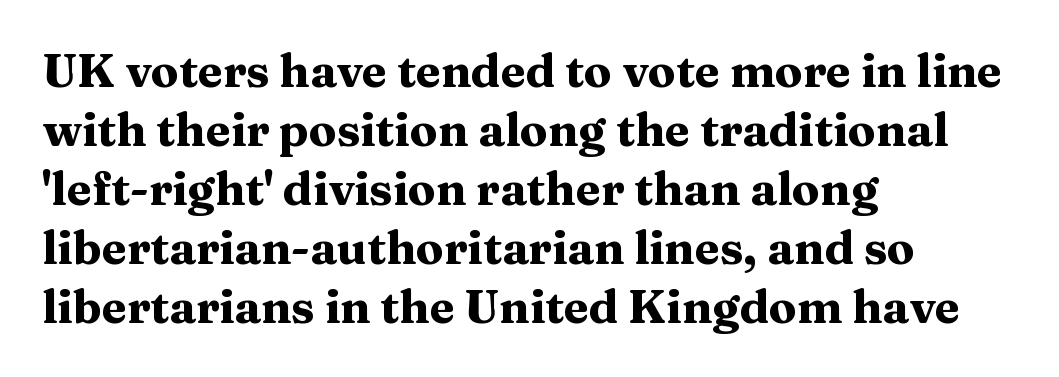
This sample uses a serif face. The letters stand straight up with perfectly vertical stems. Proportional: the letters do not fall into vertical columns. Bare-footed words on every line.
